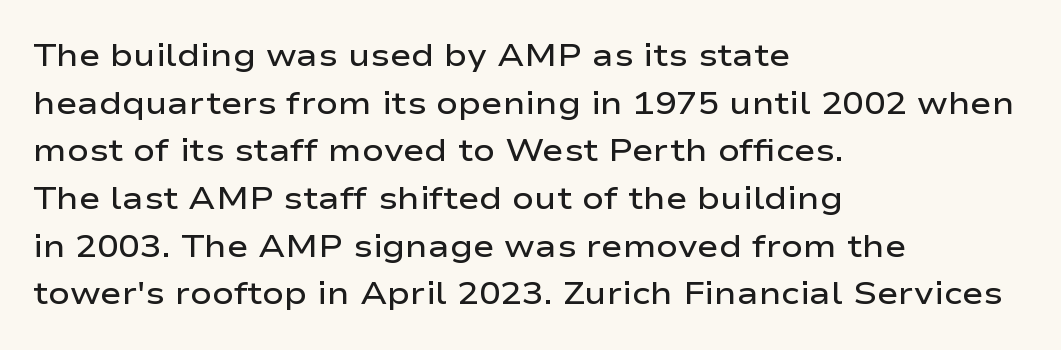
{"serif": "no", "italic": "no", "bold": "semi", "weight": "semibold", "width": "wide", "stroke_contrast": "low", "x_height": "medium", "monospaced": "no", "underline": "no", "align": "left", "line_spacing": "normal", "line_spacing_ratio": 1.49, "letter_spacing": "normal", "letter_spacing_em": 0.0, "glyph_px": 32}
